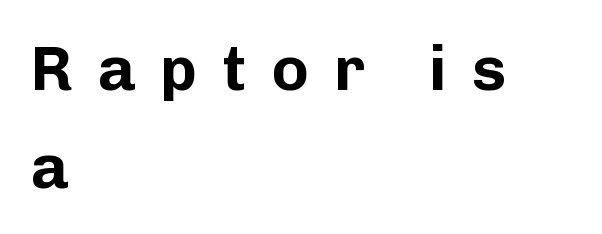
The image shows 63 px bold sans-serif type, upright; set left-aligned, normal line spacing (1.55x), unusually wide letter spacing (+0.4 em), not underlined; low stroke contrast and a medium x-height.
